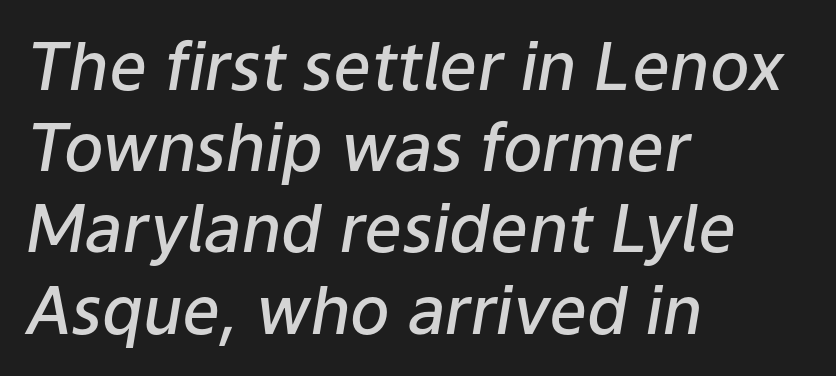
The image shows 66 px semibold type, italic (leaning right); set left-aligned, line spacing 1.23x, normal letter spacing, not underlined; low stroke contrast and a medium x-height.
